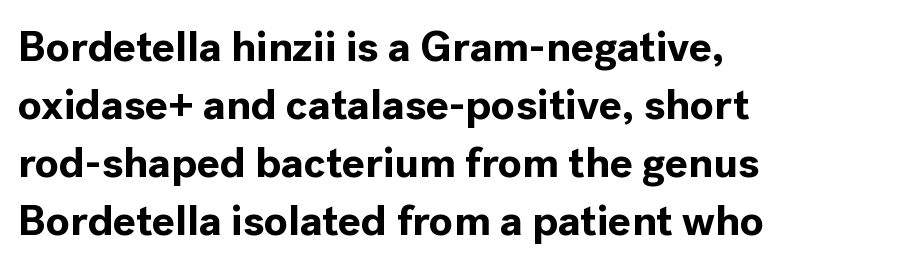
Q: Is the text bold? A: Yes.
Q: Is the text italic (slanted)? A: No, it is upright.
Q: Is the typeface a serif or a sans-serif typeface? A: Sans-serif.
Q: Is the text underlined? A: No.
Q: How is the paragraph aligned? A: Left-aligned.
Q: Is the spacing between letters normal or unusually wide? A: Normal.
Q: Is the spacing between lines tight, normal or loose? A: Normal.
Q: Width (condensed, normal, or wide)? A: Normal.
Q: x-height? A: Medium.
Q: Monospaced? A: No.
